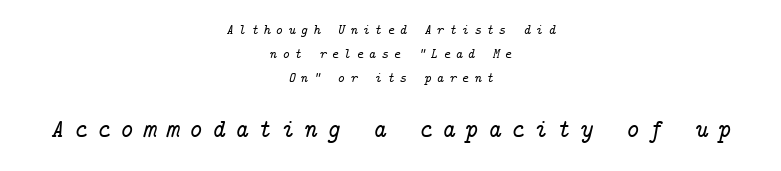
Q: Is the text italic (slanted)? A: Yes, it leans right by about 14 degrees.
Q: Is the text underlined? A: No.
Q: How is the paragraph aligned? A: Centered.
Q: Is the spacing between letters normal or unusually wide? A: Unusually wide.
Q: Is the spacing between lines tight, normal or loose? A: Normal.
Q: Which block of text is set in a larger size, the first (top) or the second (bottom)? A: The second (bottom) one.
